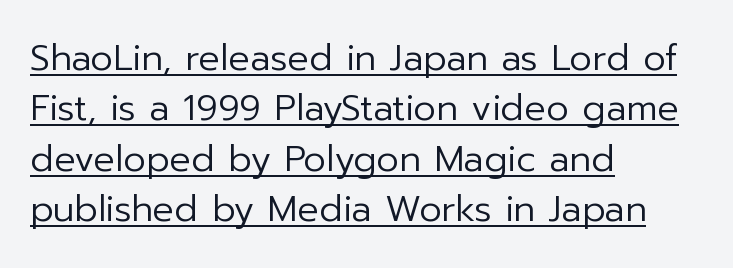
The type is set solid horizontally, with unmodified tracking. Letters have the restrained weight of plain body copy at most. The setting favours the left margin, as ordinary paragraphs usually do. What's the leading like? Ordinary, nothing unusual.
